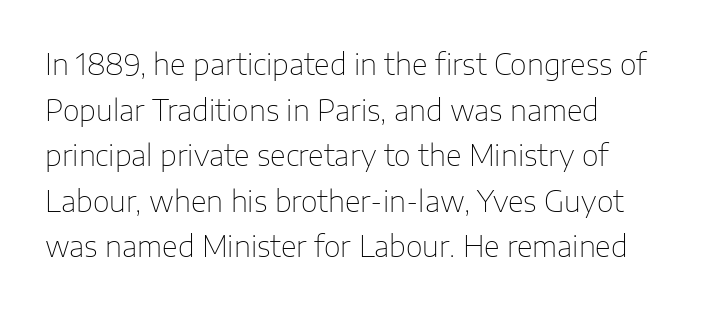
{"serif": "no", "italic": "no", "bold": "no", "weight": "thin", "width": "normal", "stroke_contrast": "low", "x_height": "medium", "monospaced": "no", "underline": "no", "line_spacing": "normal", "line_spacing_ratio": 1.57, "letter_spacing": "normal", "letter_spacing_em": 0.0, "glyph_px": 29}
